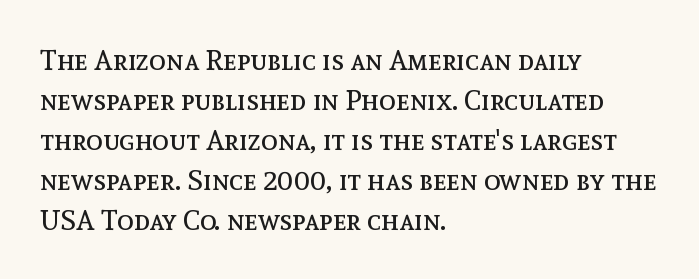
This sample is left-justified, so line endings fall wherever the words run out. No word sits above an underline. The type sits square on the baseline with zero lean. Whoever set this chose a conventional vertical rhythm. Letters have the restrained weight of plain body copy at most.
